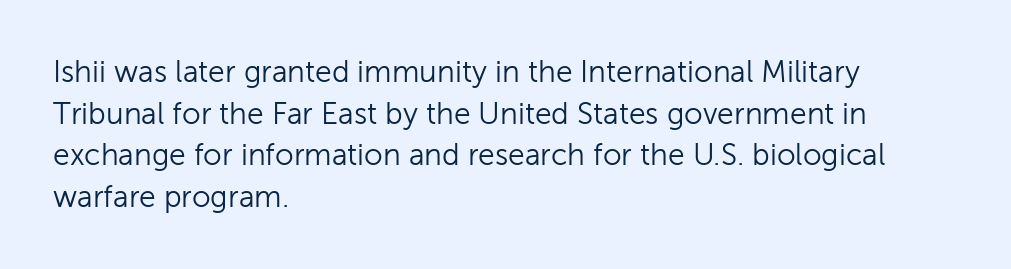
Any mark beneath the type? The region is blank. Characters remain perfectly vertical along every line. These lines are set flush left with a ragged right edge. Each letter keeps its own natural width here, so spacing adapts to shape. To sum up the face: it is a sans, with no serifs. A light-to-regular cut is what we see here.
